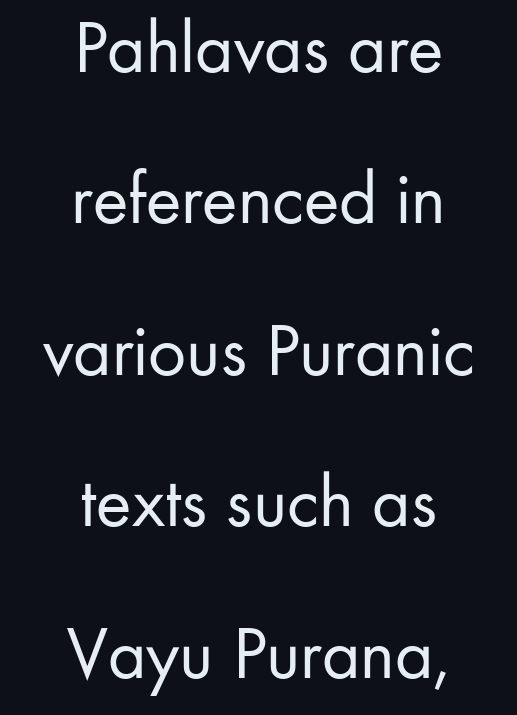
This sample trades compactness for vertical openness between lines. Tracking value appears to be zero — textbook default spacing. The letters look calm and open, with moderate or lighter stems. Here the designer chose a conventional face with non-uniform glyph widths.
